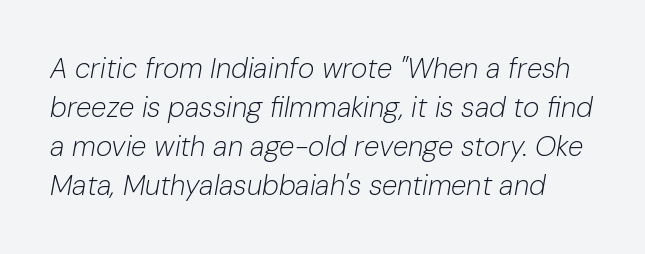
Q: Is the text bold? A: No.
Q: Is the text italic (slanted)? A: Yes, it leans right by about 10 degrees.
Q: Is the text underlined? A: No.
Q: Is the spacing between letters normal or unusually wide? A: Normal.
Q: Is the spacing between lines tight, normal or loose? A: Normal.
Q: Width (condensed, normal, or wide)? A: Normal.
Q: Stroke contrast? A: Low.
Q: x-height? A: Medium.
Q: Monospaced? A: No.
